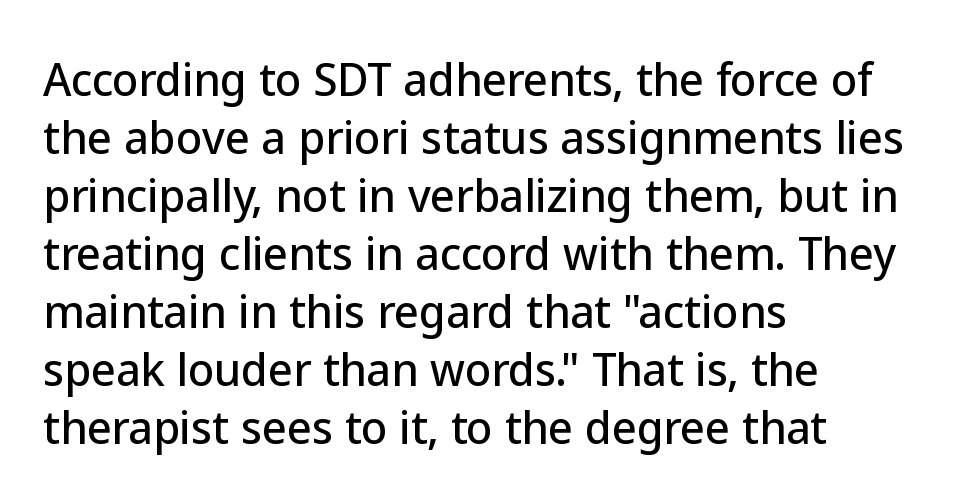
Q: Is the text italic (slanted)? A: No, it is upright.
Q: Is the typeface a serif or a sans-serif typeface? A: Sans-serif.
Q: Is the text underlined? A: No.
Q: How is the paragraph aligned? A: Left-aligned.
Q: Is the spacing between letters normal or unusually wide? A: Normal.
Q: Is the spacing between lines tight, normal or loose? A: Normal.
Q: Width (condensed, normal, or wide)? A: Normal.
Q: Stroke contrast? A: Low.
Q: x-height? A: Medium.
Q: Monospaced? A: No.
